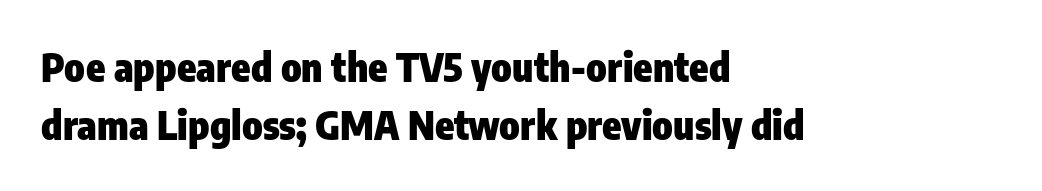
Q: Is the text bold? A: Yes.
Q: Is the text italic (slanted)? A: No, it is upright.
Q: Is the typeface a serif or a sans-serif typeface? A: Sans-serif.
Q: Is the text underlined? A: No.
Q: How is the paragraph aligned? A: Left-aligned.
Q: Is the spacing between letters normal or unusually wide? A: Normal.
Q: Is the spacing between lines tight, normal or loose? A: Normal.
Q: Width (condensed, normal, or wide)? A: Condensed.
Q: Stroke contrast? A: Low.
Q: x-height? A: Medium.
Q: Monospaced? A: No.
